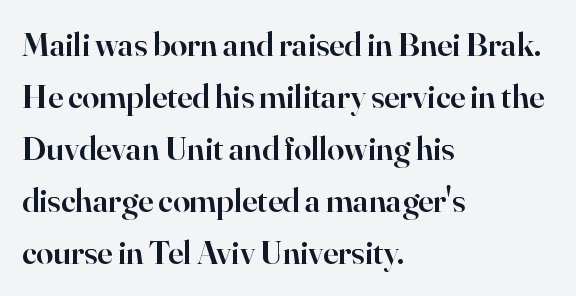
The image shows 34 px semibold serif type, upright; set left-aligned, normal line spacing (1.53x), normal letter spacing, not underlined; high stroke contrast and a small x-height.
